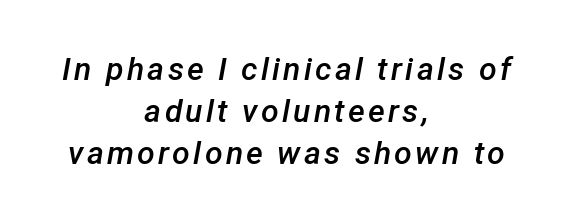
The image shows 32 px semibold type, italic (leaning right); set centered, normal line spacing (1.31x), not underlined; low stroke contrast and a medium x-height.
